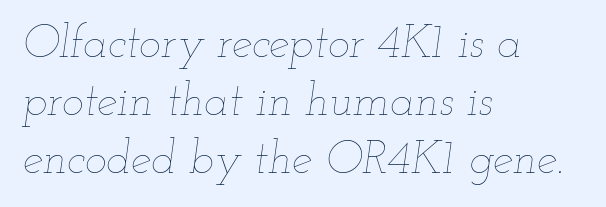
{"italic": "yes", "lean": "right", "slant_degrees": 12, "bold": "no", "weight": "thin", "width": "wide", "stroke_contrast": "low", "x_height": "small", "monospaced": "no", "underline": "no", "align": "left", "line_spacing": "normal", "line_spacing_ratio": 1.26, "letter_spacing": "normal", "letter_spacing_em": 0.0, "glyph_px": 46}
